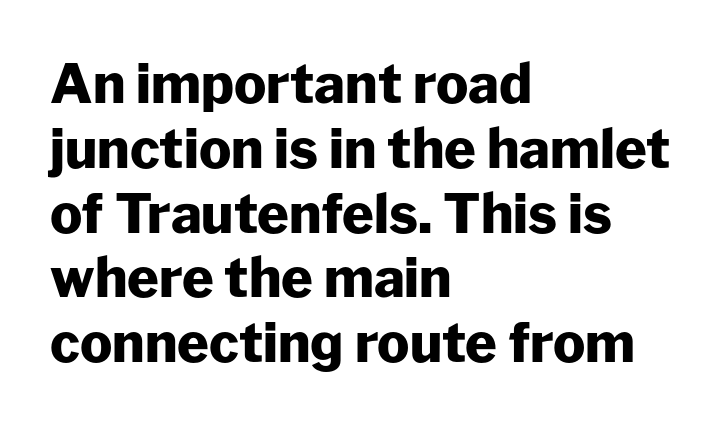
{"serif": "no", "italic": "no", "bold": "yes", "weight": "heavy", "width": "normal", "stroke_contrast": "low", "x_height": "medium", "monospaced": "no", "underline": "no", "align": "left", "line_spacing_ratio": 1.2, "letter_spacing": "normal", "letter_spacing_em": 0.0, "glyph_px": 54}
